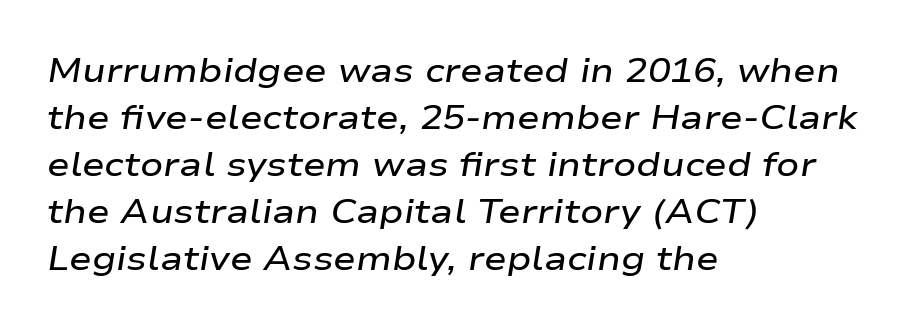
Varying glyph widths throughout — classic text-font behaviour. Letter spacing: default. The compositor pushed each line to the left boundary. Plain, unruled lines of type.
